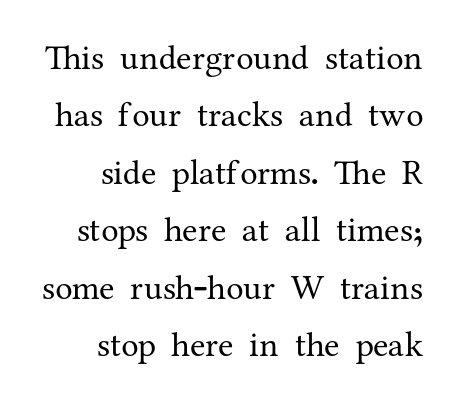
Q: Is the text bold? A: No.
Q: Is the text italic (slanted)? A: No, it is upright.
Q: Is the typeface a serif or a sans-serif typeface? A: Serif.
Q: Is the text underlined? A: No.
Q: How is the paragraph aligned? A: Right-aligned.
Q: Is the spacing between letters normal or unusually wide? A: Normal.
Q: Is the spacing between lines tight, normal or loose? A: Normal.
Q: Width (condensed, normal, or wide)? A: Normal.
Q: Stroke contrast? A: Medium.
Q: x-height? A: Medium.
Q: Monospaced? A: No.
